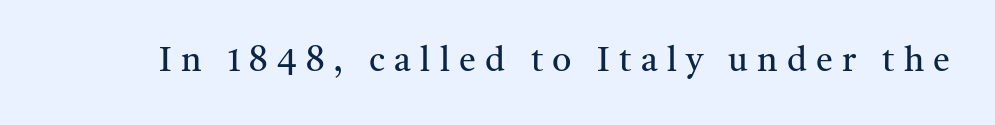
Q: Is the text bold? A: No.
Q: Is the text italic (slanted)? A: No, it is upright.
Q: Is the typeface a serif or a sans-serif typeface? A: Serif.
Q: Is the text underlined? A: No.
Q: Is the spacing between letters normal or unusually wide? A: Unusually wide.
Q: Width (condensed, normal, or wide)? A: Normal.
Q: Stroke contrast? A: Medium.
Q: x-height? A: Medium.
Q: Monospaced? A: No.
